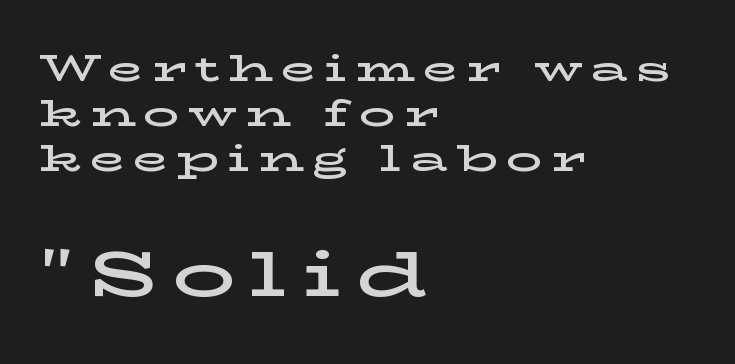
The text was rendered using a seriffed face with decorative stroke endings. Each letter keeps its own natural width here, so spacing adapts to shape. The emphasis by scale lands on block number two, below. Designer's note — italics off, roman on. The space directly below the letters is spotless.
